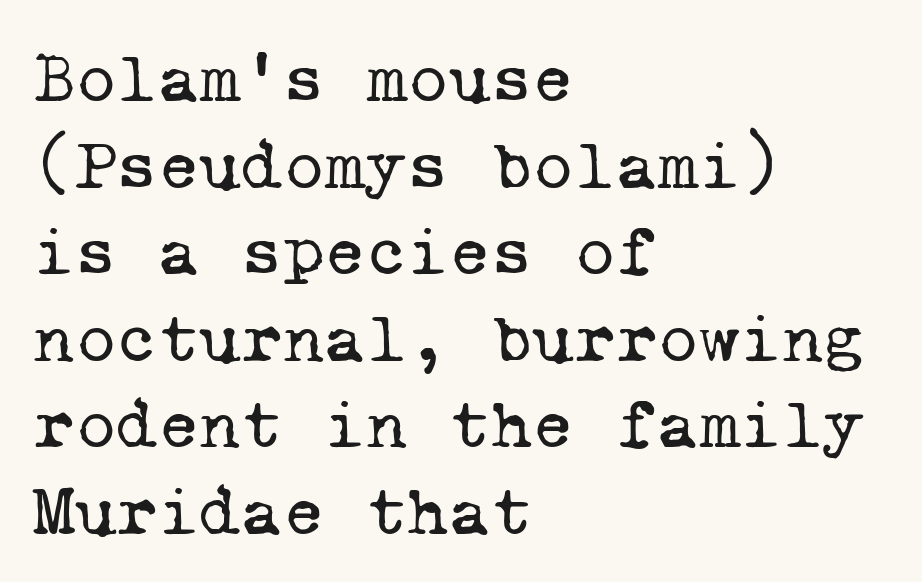
How are the letters spaced? Ordinarily, with no added tracking. The rendering anchors every line to the left-hand side. Summary of weight: not heavy and not bold. Monospaced: the letters line up in strict vertical columns. Are there feet on the stems? There are — it's a serif.
